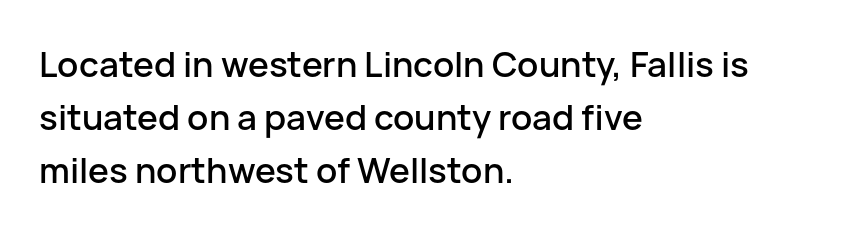
The image shows 35 px sans-serif type, upright; set left-aligned, normal line spacing (1.52x), normal letter spacing, not underlined; low stroke contrast and a medium x-height.
